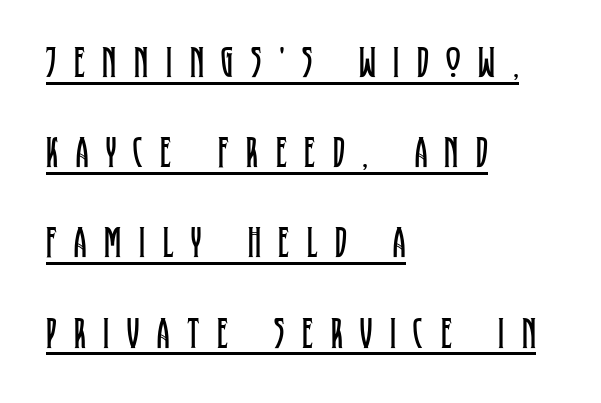
{"serif": "yes", "italic": "no", "bold": "no", "weight": "regular", "width": "condensed", "stroke_contrast": "low", "x_height": "large", "monospaced": "no", "underline": "yes", "align": "left", "line_spacing": "loose", "line_spacing_ratio": 2.05, "letter_spacing": "wide", "letter_spacing_em": 0.4, "glyph_px": 44}
